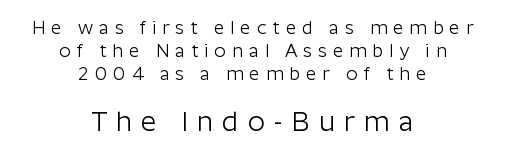
Is the block centered? Yes — each line is placed symmetrically about the middle. Block two is the big one; block one sits smaller above it. Notice how the stems are strictly vertical — no italics here. The cut favours lightness, reaching ordinary text weight at its darkest.
